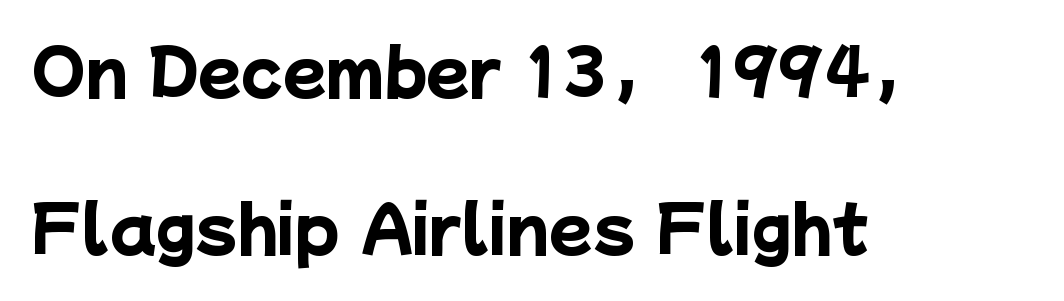
Set as a true bold cut, around the 700 mark. The paragraph has a hard left edge and a soft right edge. The gap between lines stays unmarked. In terms of letterspacing, this is plain default setting.
